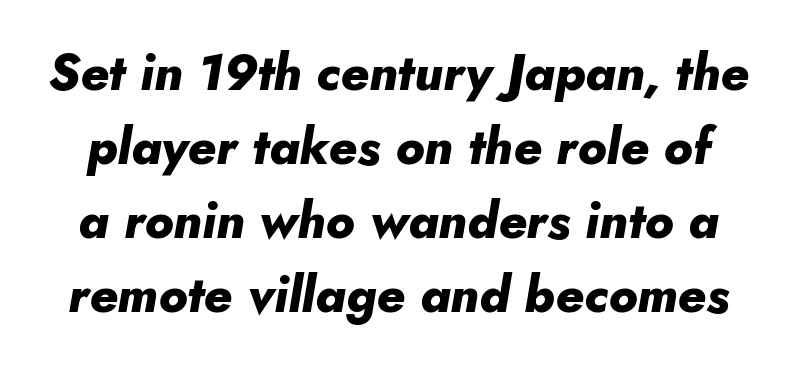
The image shows 50 px heavy type, italic (leaning right); set normal line spacing (1.48x), normal letter spacing, not underlined; low stroke contrast and a small x-height.
